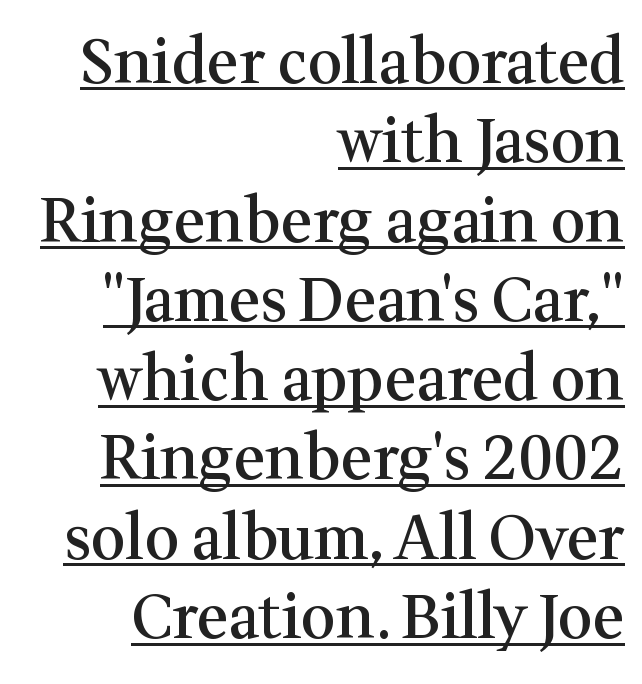
{"serif": "yes", "italic": "no", "bold": "semi", "weight": "semibold", "width": "normal", "stroke_contrast": "medium", "x_height": "medium", "monospaced": "no", "underline": "yes", "align": "right", "line_spacing": "normal", "line_spacing_ratio": 1.3, "letter_spacing": "normal", "letter_spacing_em": 0.0, "glyph_px": 61}
